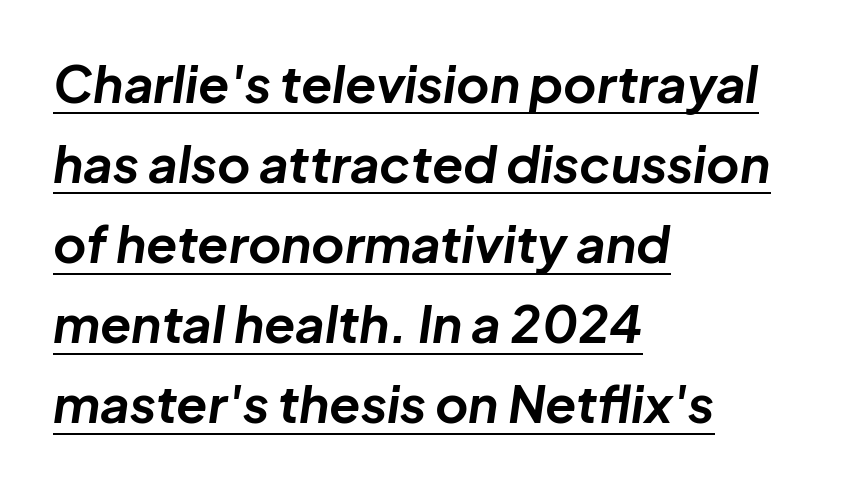
This rendering uses left alignment, leaving the right contour irregular. Regarding leading, the lines here are spaced in the standard way. Underline: present. The characters look thick and weighty, a clear bold.
